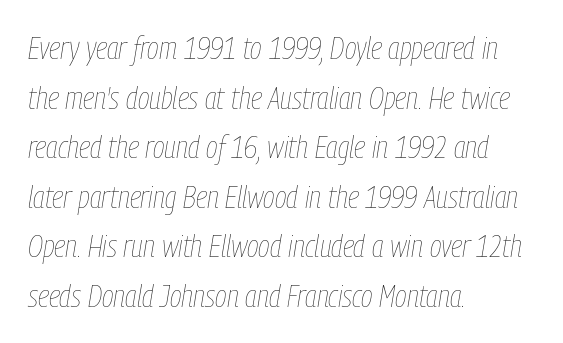
Each new line begins a customary step beneath the previous one. Think of a printed novel: that variable character pitch is what you see here. No heavy texture on the line: the type isn't bold. The ragged edge is on the right, which tells us the setting is flush left. Every character sits at an angle, as italics do. Type without underlining.
